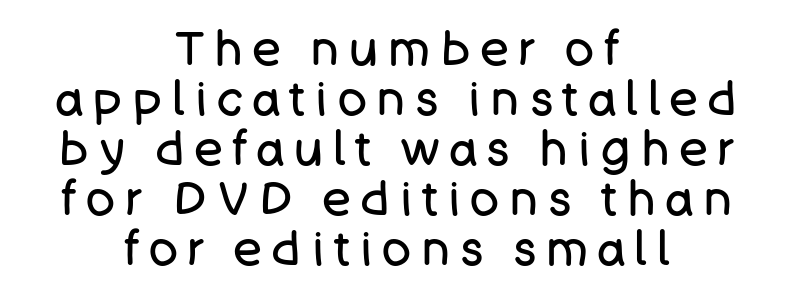
The image shows 48 px regular-weight sans-serif type, upright; set centered, tight line spacing (1.04x), unusually wide letter spacing (+0.21 em), not underlined; low stroke contrast and a large x-height.
